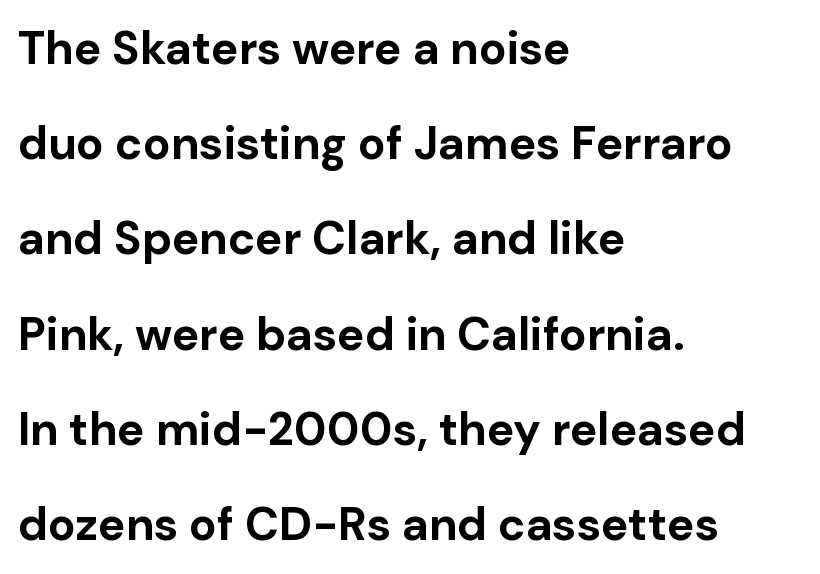
{"serif": "no", "italic": "no", "bold": "yes", "weight": "bold", "width": "normal", "stroke_contrast": "low", "x_height": "medium", "monospaced": "no", "underline": "no", "align": "left", "line_spacing": "loose", "line_spacing_ratio": 2.07, "letter_spacing": "normal", "letter_spacing_em": 0.0, "glyph_px": 46}
